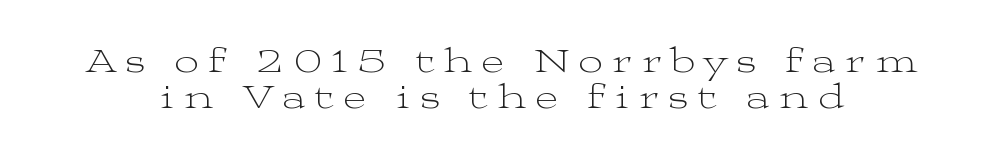
The image shows 34 px light, wide serif type, upright; set tight line spacing (1.05x), unusually wide letter spacing (+0.29 em), not underlined; medium stroke contrast and a medium x-height.
